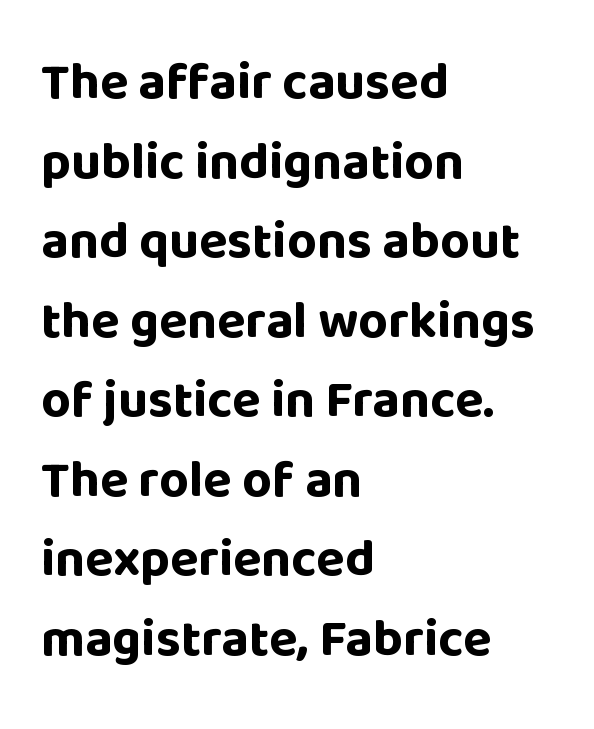
Varying glyph widths throughout — classic text-font behaviour. The glyphs are unaccompanied by any horizontal stroke below them. Tracking value appears to be zero — textbook default spacing. Line beginnings align vertically; line endings do not. The lettering holds an erect, upright posture throughout.
